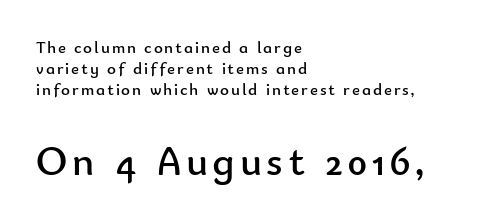
{"serif": "no", "italic": "no", "bold": "no", "weight": "regular", "width": "normal", "stroke_contrast": "low", "x_height": "small", "monospaced": "no", "underline": "no", "align": "left", "line_spacing_ratio": 1.24, "larger_block": "second", "size_ratio": 2.47, "glyph_px": 42}
